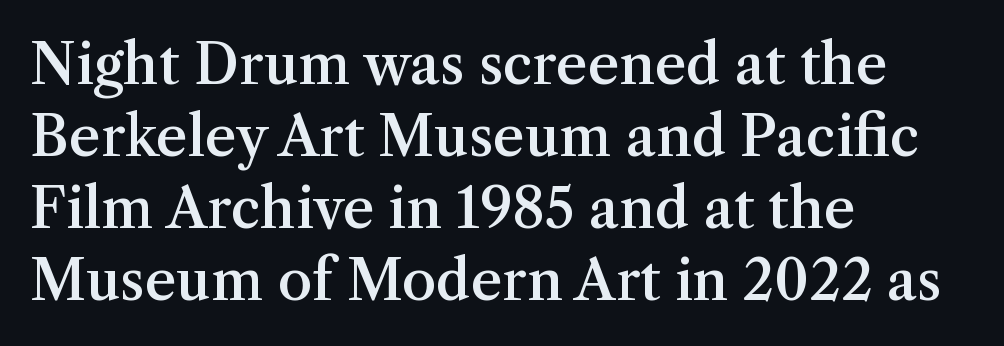
The image shows 55 px semibold serif type, upright; set left-aligned, normal line spacing (1.31x), normal letter spacing, not underlined; medium stroke contrast and a medium x-height.
